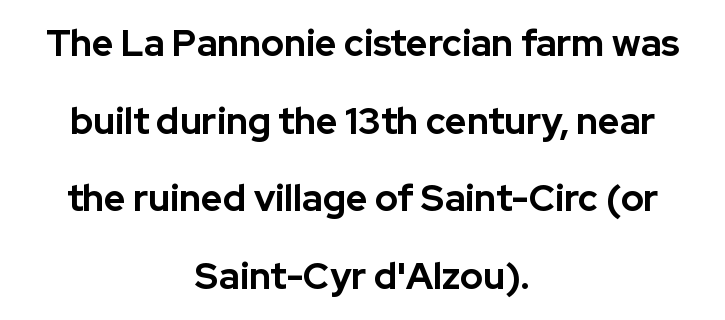
The image shows 37 px bold sans-serif type, upright; set centered, loose line spacing (2.1x), normal letter spacing, not underlined; low stroke contrast and a medium x-height.
